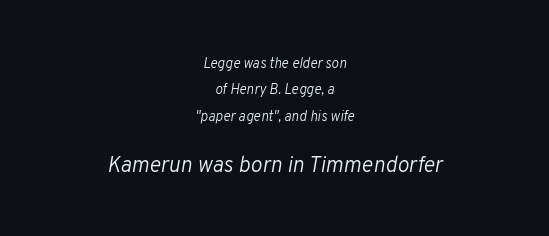
Q: Is the text bold? A: No.
Q: Is the text italic (slanted)? A: Yes, it leans right by about 10 degrees.
Q: Is the text underlined? A: No.
Q: How is the paragraph aligned? A: Centered.
Q: Is the spacing between letters normal or unusually wide? A: Normal.
Q: Which block of text is set in a larger size, the first (top) or the second (bottom)? A: The second (bottom) one.
